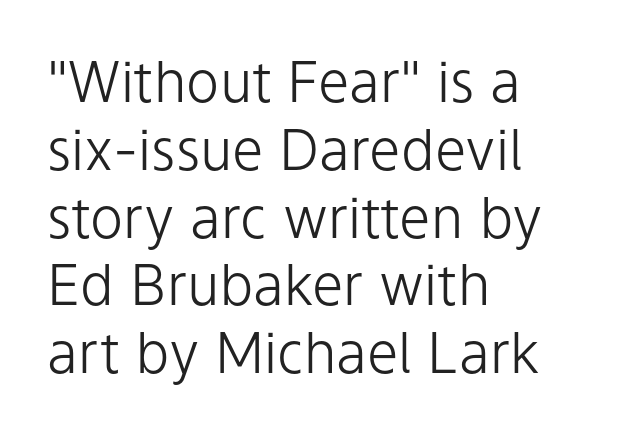
{"serif": "no", "italic": "no", "bold": "no", "weight": "light", "width": "normal", "stroke_contrast": "low", "x_height": "medium", "monospaced": "no", "underline": "no", "align": "left", "line_spacing_ratio": 1.21, "letter_spacing": "normal", "letter_spacing_em": 0.0, "glyph_px": 56}
